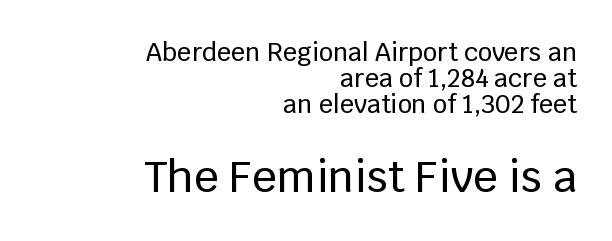
Q: Is the text italic (slanted)? A: No, it is upright.
Q: Is the typeface a serif or a sans-serif typeface? A: Sans-serif.
Q: Is the text underlined? A: No.
Q: How is the paragraph aligned? A: Right-aligned.
Q: Is the spacing between letters normal or unusually wide? A: Normal.
Q: Is the spacing between lines tight, normal or loose? A: Tight.
Q: Which block of text is set in a larger size, the first (top) or the second (bottom)? A: The second (bottom) one.
Q: Width (condensed, normal, or wide)? A: Normal.
Q: Stroke contrast? A: Low.
Q: x-height? A: Large.
Q: Monospaced? A: No.
